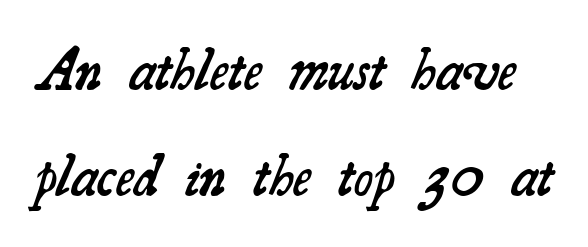
Q: Is the text bold? A: Semi-bold.
Q: Is the typeface a serif or a sans-serif typeface? A: Serif.
Q: Is the text underlined? A: No.
Q: Is the spacing between letters normal or unusually wide? A: Normal.
Q: Width (condensed, normal, or wide)? A: Normal.
Q: Stroke contrast? A: Medium.
Q: x-height? A: Small.
Q: Monospaced? A: No.
